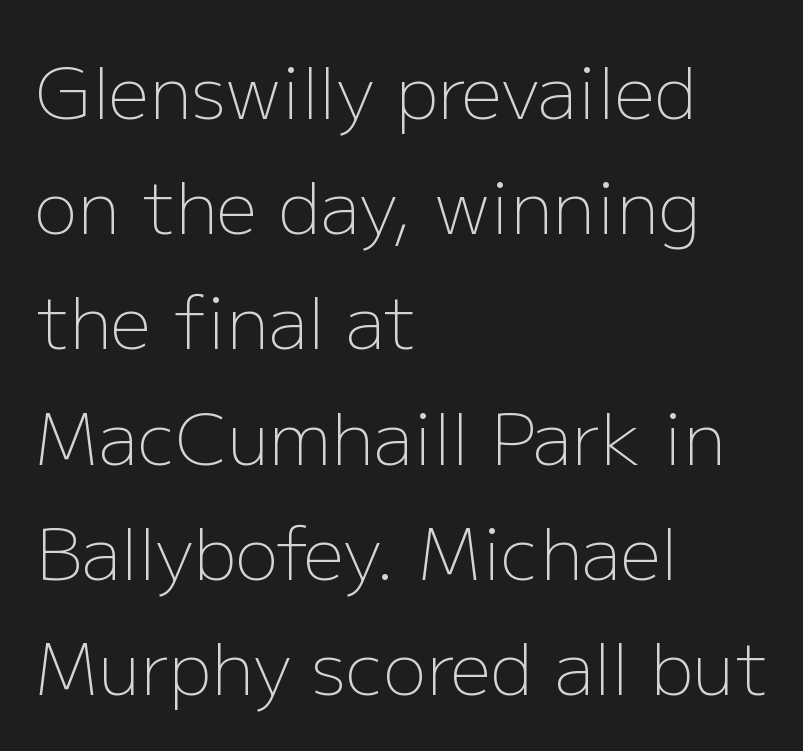
Characters remain perfectly vertical along every line. Type style note: lacks serifs. Compared with a typical body face, this is equally light or lighter still. Does the copy run flush right? No — it runs flush left. A typesetter would call this proportional, since set widths differ per character.
